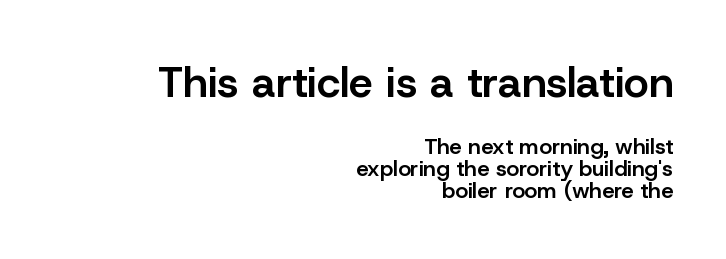
{"serif": "no", "italic": "no", "bold": "semi", "weight": "semibold", "width": "normal", "stroke_contrast": "low", "x_height": "medium", "monospaced": "no", "underline": "no", "align": "right", "line_spacing": "tight", "line_spacing_ratio": 1.01, "letter_spacing": "normal", "letter_spacing_em": 0.0, "larger_block": "first", "size_ratio": 1.95, "glyph_px": 43}
